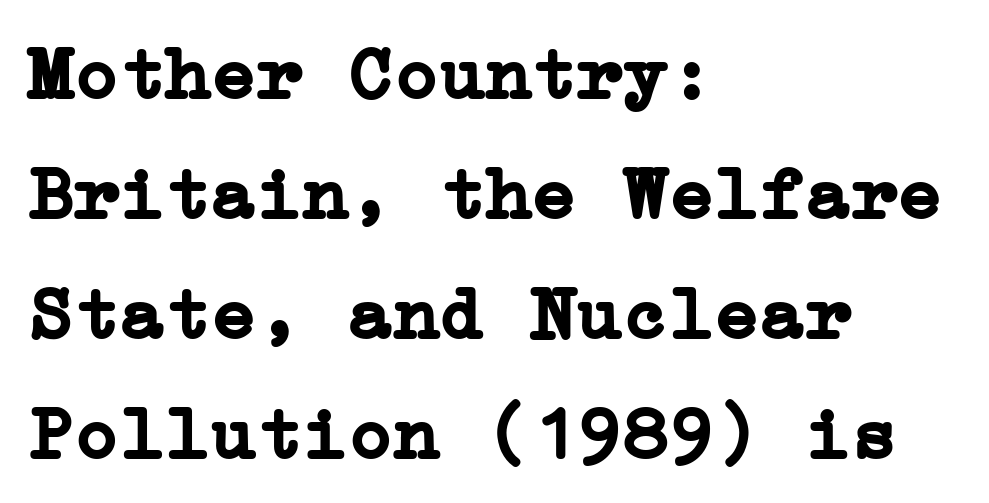
{"serif": "yes", "italic": "no", "bold": "yes", "weight": "semibold", "width": "normal", "stroke_contrast": "low", "x_height": "medium", "underline": "no", "align": "left", "line_spacing": "normal", "line_spacing_ratio": 1.58, "letter_spacing": "normal", "letter_spacing_em": 0.0, "glyph_px": 76}
